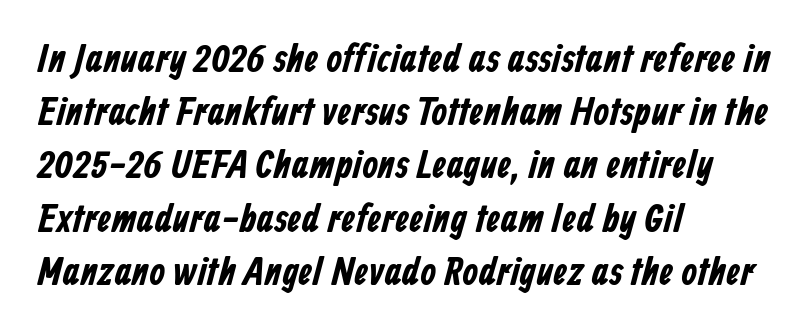
{"serif": "no", "width": "condensed", "stroke_contrast": "low", "x_height": "medium", "monospaced": "no", "underline": "no", "align": "left", "line_spacing": "normal", "line_spacing_ratio": 1.33, "letter_spacing": "normal", "letter_spacing_em": 0.0, "glyph_px": 40}
